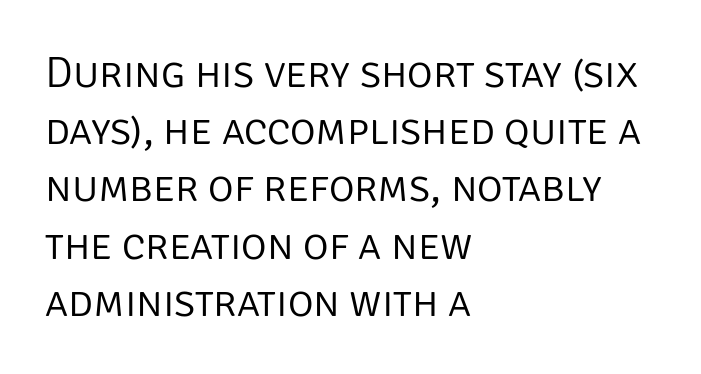
The image shows 44 px light sans-serif type, upright; set left-aligned, normal line spacing (1.3x), normal letter spacing, not underlined; low stroke contrast and a large x-height.
